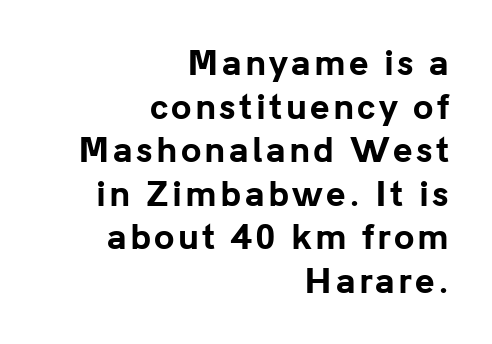
Students, observe: this is what conventionally led text looks like. Examine the stroke ends and you'll find no serifs. This is roman type, the default non-slanted kind. Visually the block forms a straight wall on the right and a jagged coastline on the left. Note the varied advance widths — an 'i' is clearly narrower than an 'm'. Students, this is bold: see how much ink each stroke carries.
